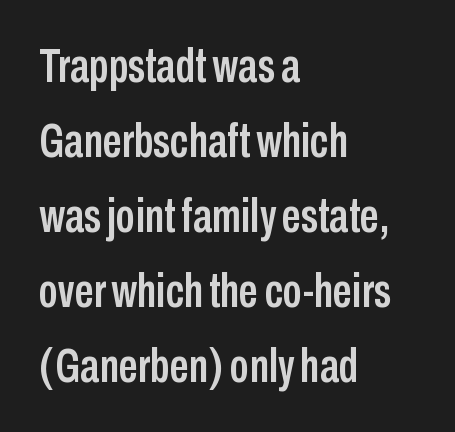
The image shows 48 px condensed sans-serif type, upright; set left-aligned, normal line spacing (1.56x), normal letter spacing, not underlined; low stroke contrast and a medium x-height.
